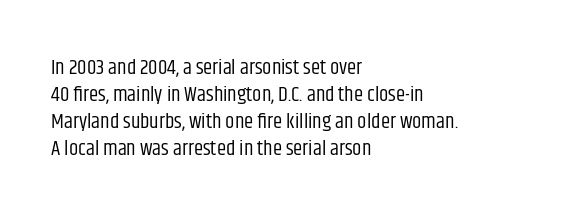
Q: Is the text bold? A: No.
Q: Is the text italic (slanted)? A: No, it is upright.
Q: Is the text underlined? A: No.
Q: How is the paragraph aligned? A: Left-aligned.
Q: Is the spacing between letters normal or unusually wide? A: Normal.
Q: Is the spacing between lines tight, normal or loose? A: Normal.
